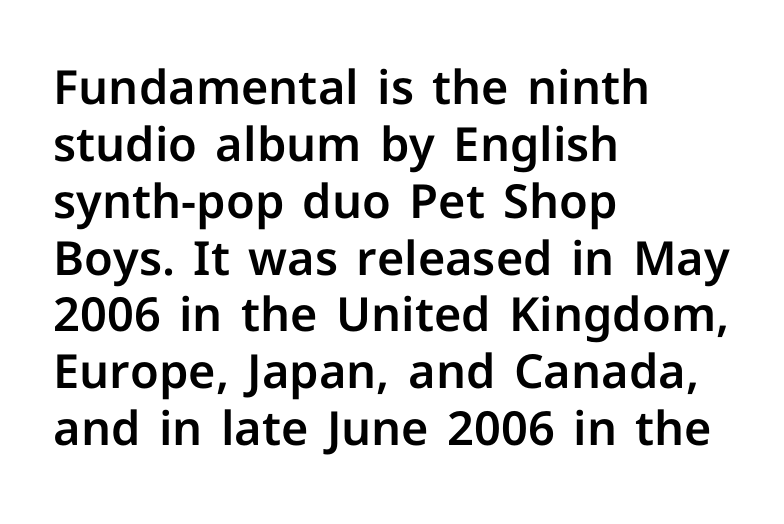
The image shows 47 px sans-serif type, upright; set left-aligned, line spacing 1.21x, normal letter spacing, not underlined; low stroke contrast and a medium x-height.
